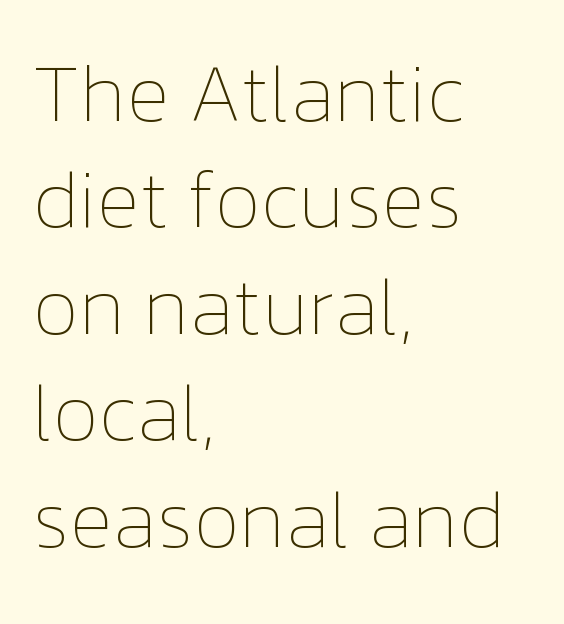
Q: Is the text bold? A: No.
Q: Is the text italic (slanted)? A: No, it is upright.
Q: Is the text underlined? A: No.
Q: How is the paragraph aligned? A: Left-aligned.
Q: Is the spacing between letters normal or unusually wide? A: Normal.
Q: Is the spacing between lines tight, normal or loose? A: Normal.
Q: Width (condensed, normal, or wide)? A: Normal.
Q: Stroke contrast? A: Low.
Q: x-height? A: Medium.
Q: Monospaced? A: No.
